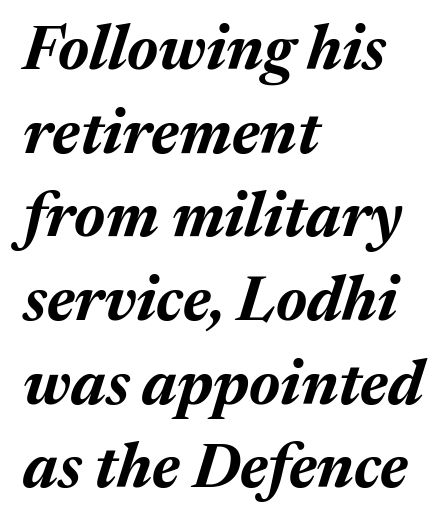
Q: Is the text bold? A: Yes.
Q: Is the text italic (slanted)? A: Yes, it leans right by about 17 degrees.
Q: Is the text underlined? A: No.
Q: How is the paragraph aligned? A: Left-aligned.
Q: Is the spacing between letters normal or unusually wide? A: Normal.
Q: Is the spacing between lines tight, normal or loose? A: Normal.
Q: Width (condensed, normal, or wide)? A: Normal.
Q: Stroke contrast? A: Medium.
Q: x-height? A: Medium.
Q: Monospaced? A: No.
